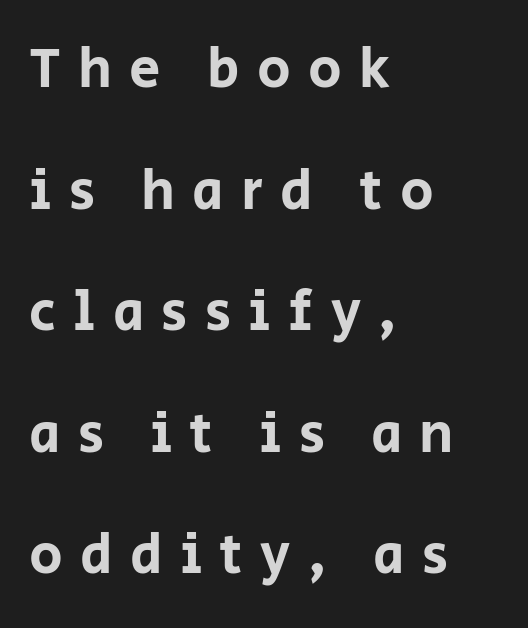
{"serif": "no", "italic": "no", "width": "normal", "stroke_contrast": "low", "x_height": "large", "monospaced": "no", "underline": "no", "align": "left", "line_spacing": "loose", "line_spacing_ratio": 2.17, "letter_spacing": "wide", "letter_spacing_em": 0.31, "glyph_px": 56}
